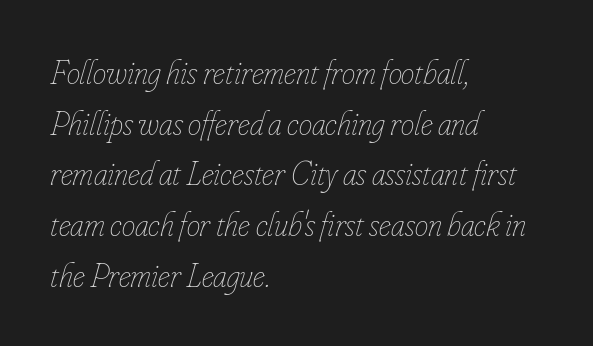
Q: Is the text bold? A: No.
Q: Is the text italic (slanted)? A: Yes, it leans right by about 16 degrees.
Q: Is the text underlined? A: No.
Q: How is the paragraph aligned? A: Left-aligned.
Q: Is the spacing between letters normal or unusually wide? A: Normal.
Q: Is the spacing between lines tight, normal or loose? A: Normal.
Q: Width (condensed, normal, or wide)? A: Condensed.
Q: Stroke contrast? A: Low.
Q: x-height? A: Small.
Q: Monospaced? A: No.
